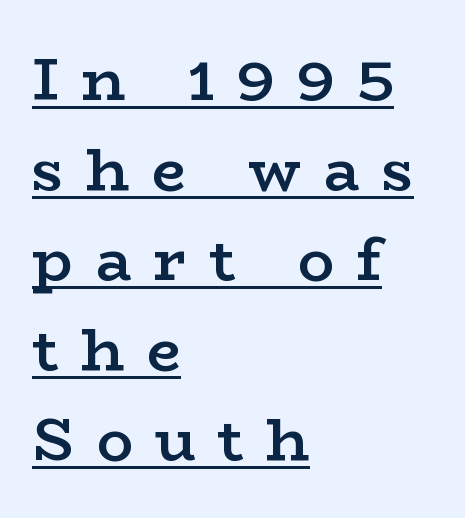
{"serif": "yes", "italic": "no", "bold": "semi", "weight": "semibold", "width": "wide", "stroke_contrast": "low", "x_height": "medium", "monospaced": "no", "underline": "yes", "align": "left", "line_spacing": "normal", "line_spacing_ratio": 1.5, "letter_spacing": "wide", "letter_spacing_em": 0.37, "glyph_px": 60}
